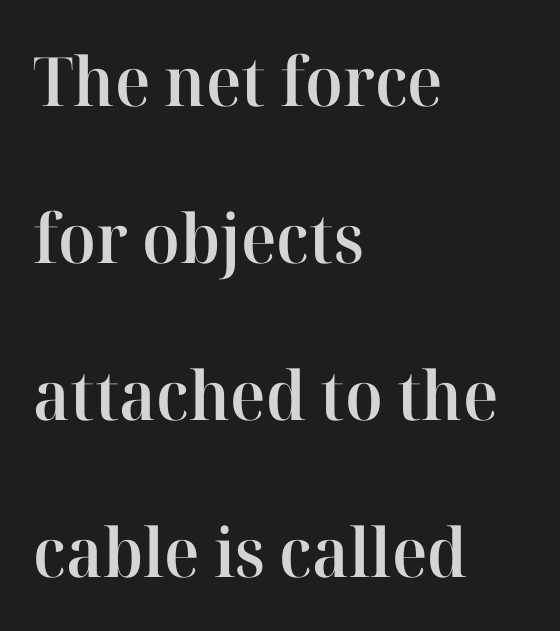
The image shows 68 px semibold serif type, upright; set left-aligned, loose line spacing (2.31x), normal letter spacing, not underlined; high stroke contrast and a medium x-height.
